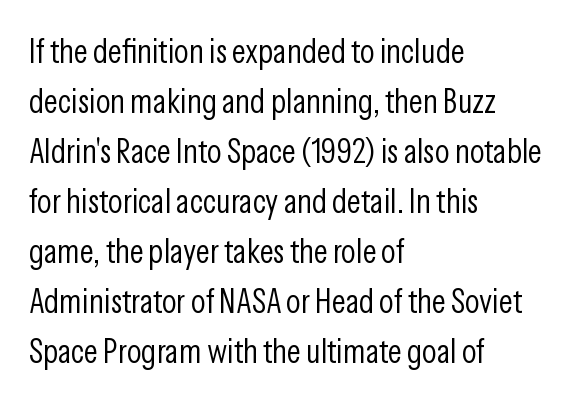
Q: Is the text bold? A: No.
Q: Is the text italic (slanted)? A: No, it is upright.
Q: Is the typeface a serif or a sans-serif typeface? A: Sans-serif.
Q: Is the text underlined? A: No.
Q: How is the paragraph aligned? A: Left-aligned.
Q: Is the spacing between letters normal or unusually wide? A: Normal.
Q: Is the spacing between lines tight, normal or loose? A: Normal.
Q: Width (condensed, normal, or wide)? A: Condensed.
Q: Stroke contrast? A: Low.
Q: x-height? A: Medium.
Q: Monospaced? A: No.
